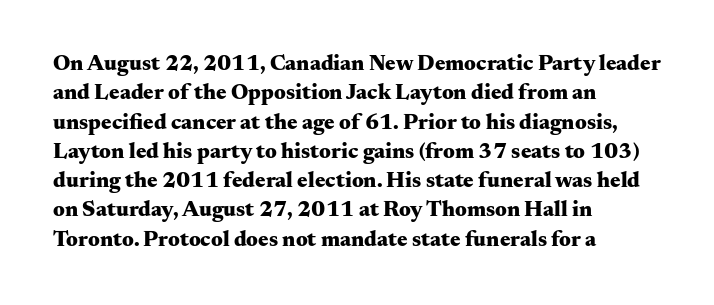
The image shows 22 px bold type, upright; set left-aligned, normal line spacing (1.33x), normal letter spacing, not underlined.
